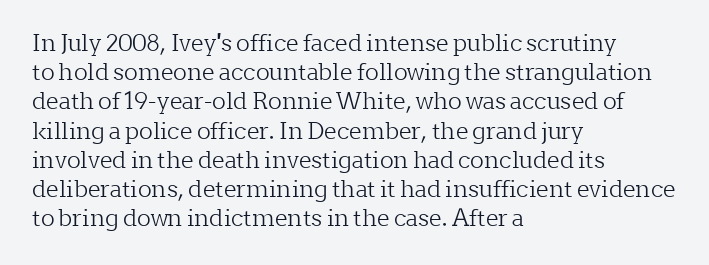
Q: Is the text bold? A: No.
Q: Is the text italic (slanted)? A: No, it is upright.
Q: Is the text underlined? A: No.
Q: How is the paragraph aligned? A: Left-aligned.
Q: Is the spacing between letters normal or unusually wide? A: Normal.
Q: Is the spacing between lines tight, normal or loose? A: Normal.
